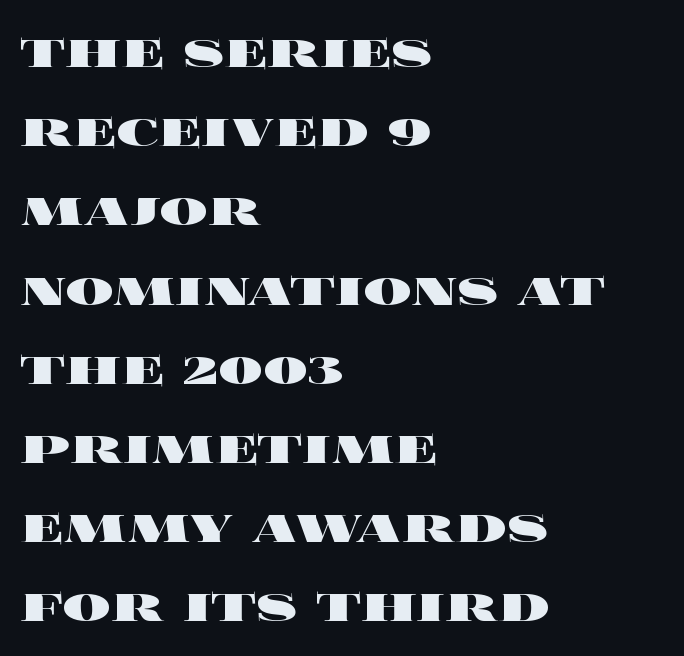
{"italic": "no", "bold": "yes", "weight": "heavy", "width": "wide", "x_height": "large", "monospaced": "no", "underline": "no", "align": "left", "line_spacing": "normal", "line_spacing_ratio": 1.32, "letter_spacing": "normal", "letter_spacing_em": 0.0, "glyph_px": 60}
